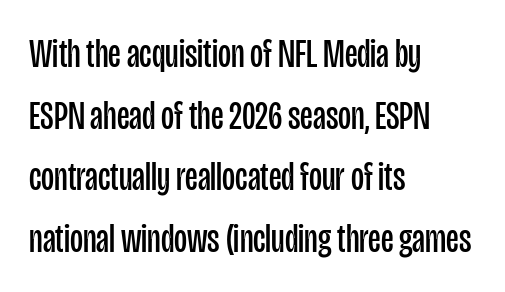
{"serif": "no", "italic": "no", "bold": "no", "weight": "regular", "width": "condensed", "stroke_contrast": "low", "x_height": "large", "monospaced": "no", "underline": "no", "align": "left", "line_spacing": "normal", "line_spacing_ratio": 1.54, "letter_spacing": "normal", "letter_spacing_em": 0.0, "glyph_px": 40}
